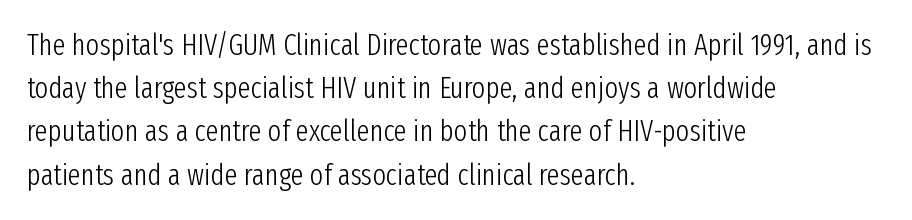
The gaps between neighbouring characters are ordinary and unremarkable. The specimen reads as upright at a glance. The cut favours lightness, reaching ordinary text weight at its darkest. The letters advance in unequal steps, a hallmark of proportional type.
